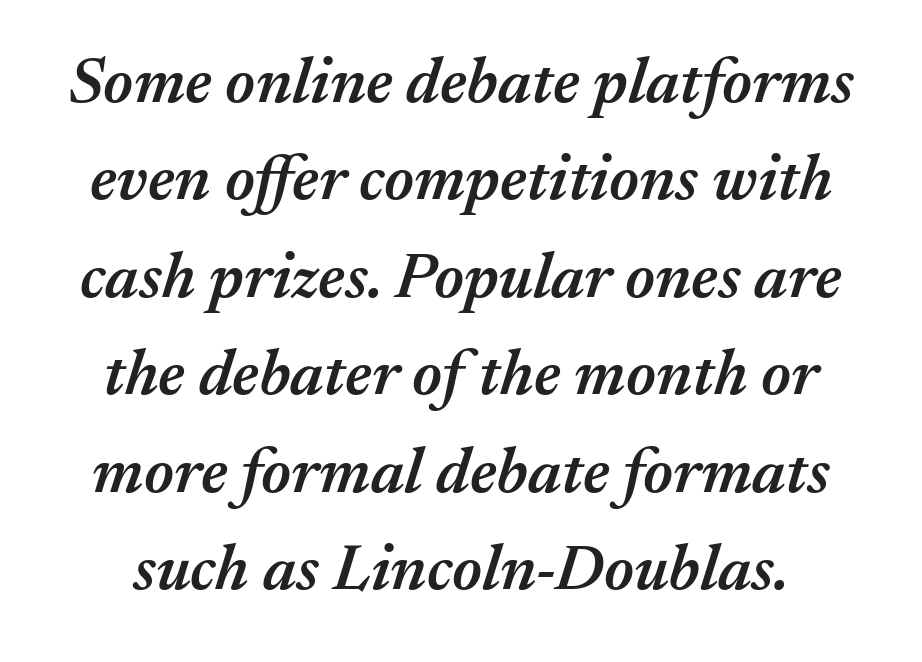
Q: Is the text bold? A: Semi-bold.
Q: Is the text italic (slanted)? A: Yes, it leans right by about 17 degrees.
Q: Is the text underlined? A: No.
Q: Is the spacing between letters normal or unusually wide? A: Normal.
Q: Is the spacing between lines tight, normal or loose? A: Normal.
Q: Width (condensed, normal, or wide)? A: Normal.
Q: Stroke contrast? A: Medium.
Q: x-height? A: Medium.
Q: Monospaced? A: No.
